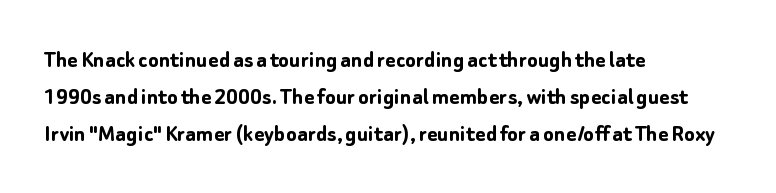
Horizontally, the lines are justified to the leading edge only. These words are printed bold, with thick strokes throughout. These lines sit exactly where default settings would place them. Every character sits straight up, as roman type does. Beneath every word, the page is bare.
